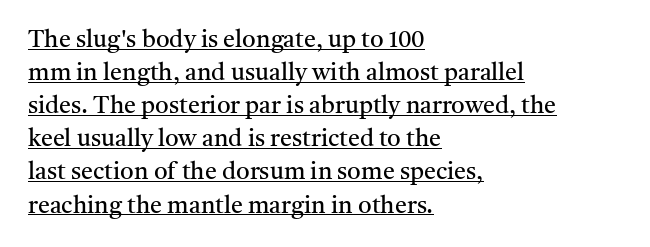
Q: Is the text bold? A: No.
Q: Is the text italic (slanted)? A: No, it is upright.
Q: Is the text underlined? A: Yes.
Q: How is the paragraph aligned? A: Left-aligned.
Q: Is the spacing between letters normal or unusually wide? A: Normal.
Q: Is the spacing between lines tight, normal or loose? A: Normal.
